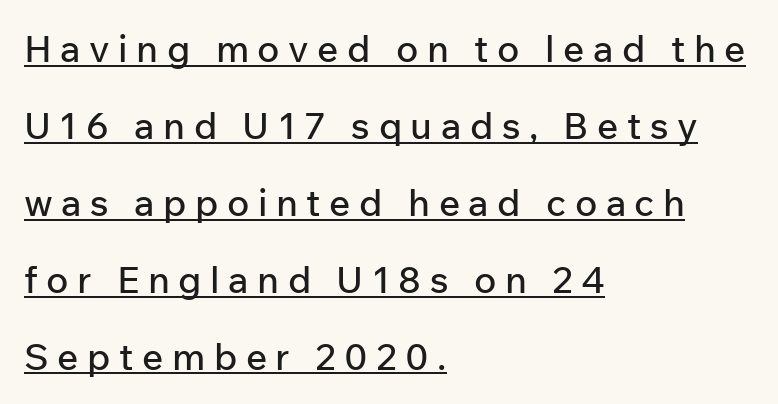
Note the varied advance widths — an 'i' is clearly narrower than an 'm'. The string is rendered with underlining switched on. This sample uses an upright cut, with every glyph sitting square on the baseline. Vertical spacing — loose. Observe the absence of serifs on each vertical stroke in this sample. The gaps between neighbouring characters are conspicuously large.
